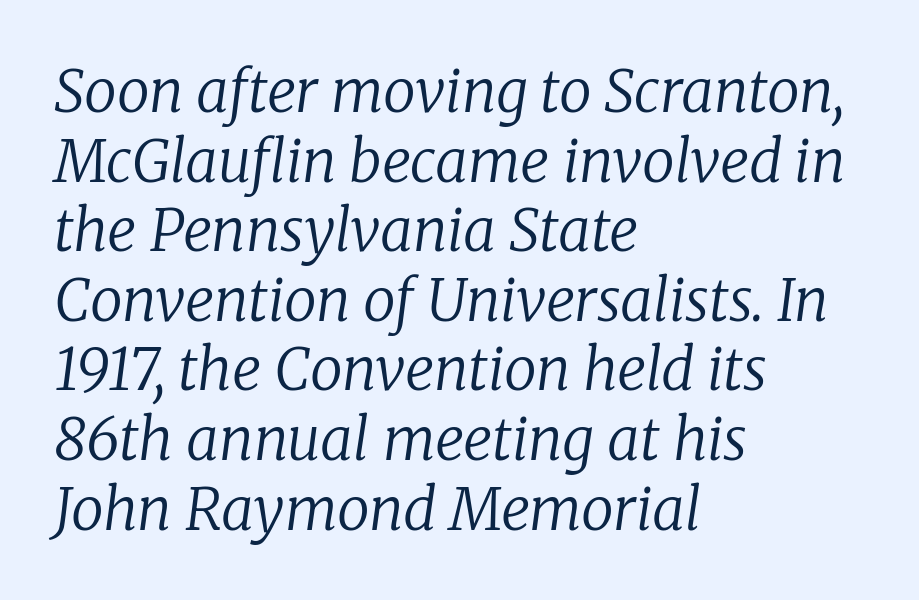
The image shows 58 px regular-weight serif type, italic (leaning right); set left-aligned, line spacing 1.2x, normal letter spacing, not underlined; low stroke contrast and a medium x-height.
